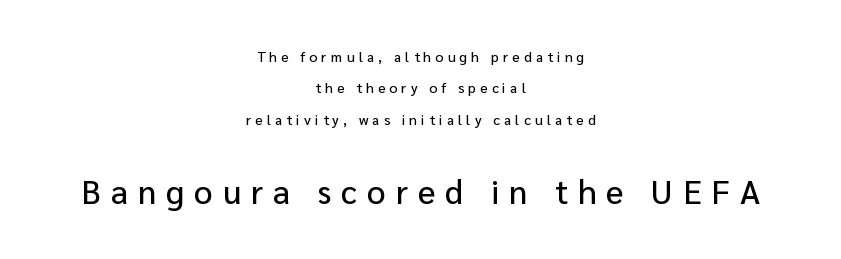
The passage is arranged like a title page — every line centered. In terms of letterform style, serifs are entirely absent. Looks like regular typesetting: each glyph gets only the width it needs. The passage shown has open, widely tracked lettering throughout. Is there much room between lines? Yes — plenty of vertical air separates them.
